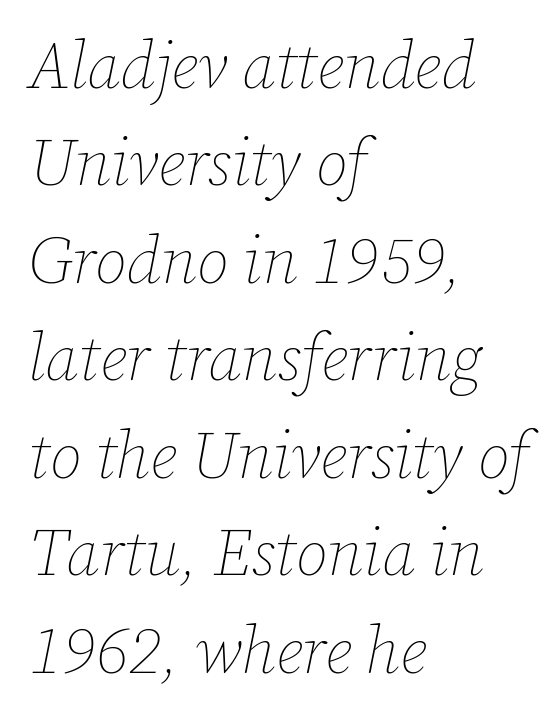
Every row of glyphs begins at an identical x-position on the left. Rendered with sloped, italic letterforms. Regular leading. Descenders hang freely into open space.
